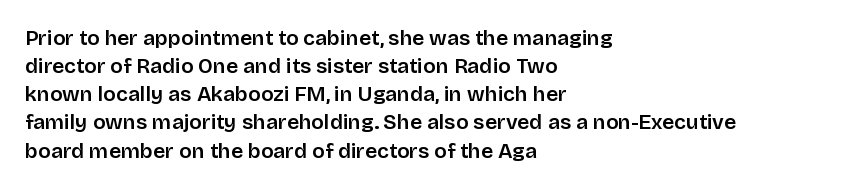
{"italic": "no", "underline": "no", "align": "left", "line_spacing": "normal", "line_spacing_ratio": 1.34, "letter_spacing": "normal", "letter_spacing_em": 0.0, "glyph_px": 21}
